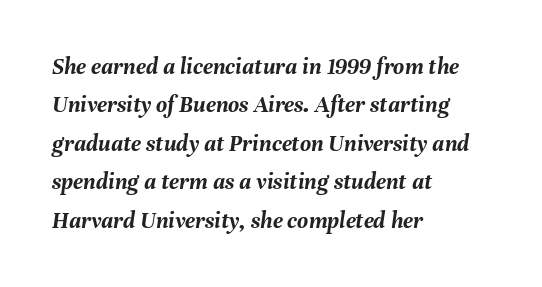
The image shows 24 px bold type, italic (leaning right); set left-aligned, normal line spacing (1.6x), normal letter spacing, not underlined.
